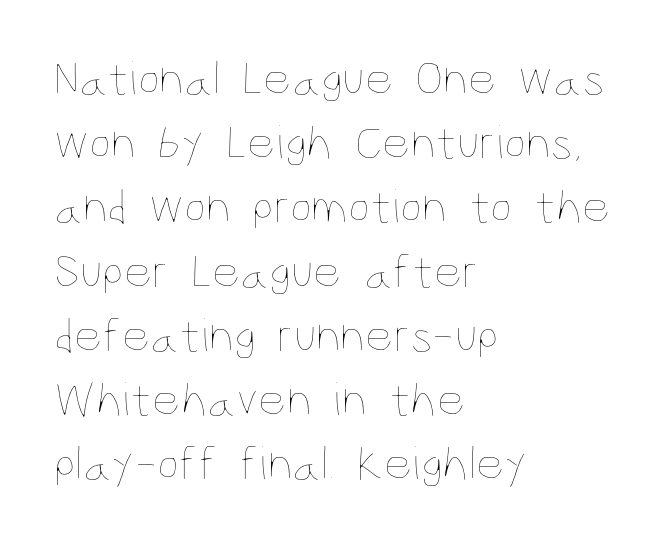
The image shows 49 px thin, condensed type, upright; set left-aligned, normal line spacing (1.31x), normal letter spacing, not underlined; low stroke contrast and a large x-height.
